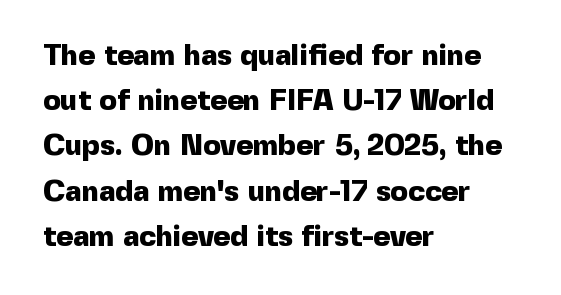
The zone under the glyphs is completely vacant. The passage shown is typed in a proportional face where columns would drift. Unlike italic type, these characters show no tilt at all. A dark, heavy texture on the line: the type is bold. This sample uses a sans-serif face. Notice how descenders clear the ascenders below comfortably — that's standard leading.
